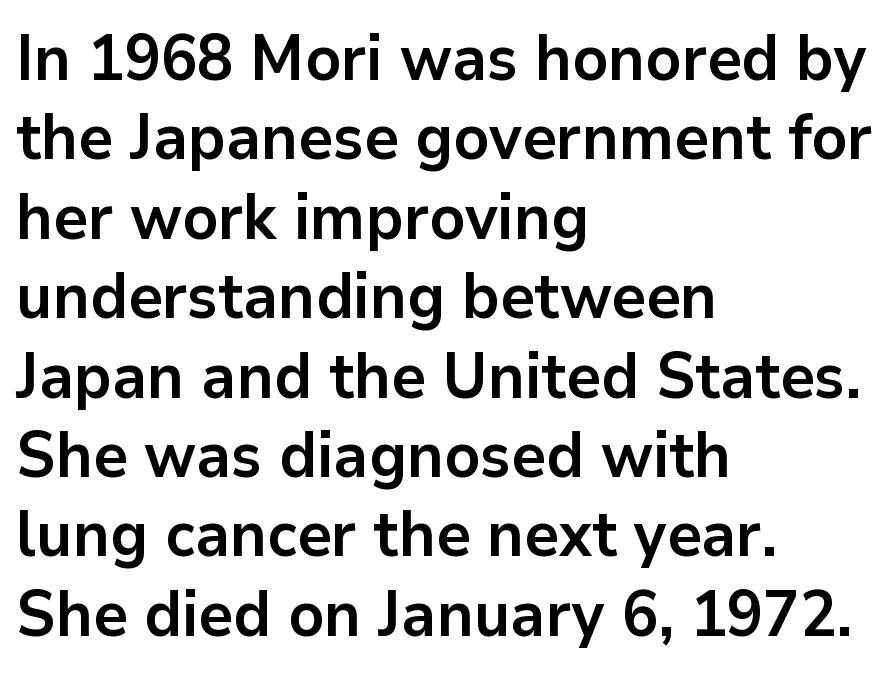
{"serif": "no", "italic": "no", "bold": "yes", "weight": "bold", "width": "normal", "stroke_contrast": "low", "x_height": "medium", "monospaced": "no", "underline": "no", "align": "left", "line_spacing": "normal", "line_spacing_ratio": 1.26, "letter_spacing": "normal", "letter_spacing_em": 0.0, "glyph_px": 63}
